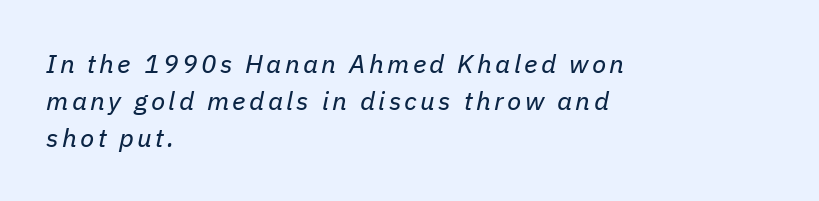
{"italic": "yes", "lean": "right", "slant_degrees": 11, "bold": "no", "underline": "no", "align": "left", "line_spacing": "normal", "line_spacing_ratio": 1.42, "glyph_px": 26}
